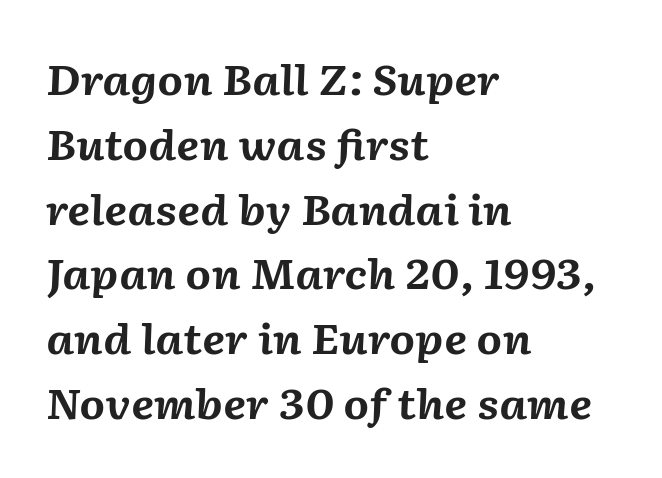
These words are printed bold, with thick strokes throughout. The face used here is rendered with its standard letterfit. The rendering applies a slant to the glyphs. Is there much room between lines? A standard amount, neither cramped nor airy. Descender tails drop into unmarked territory.
